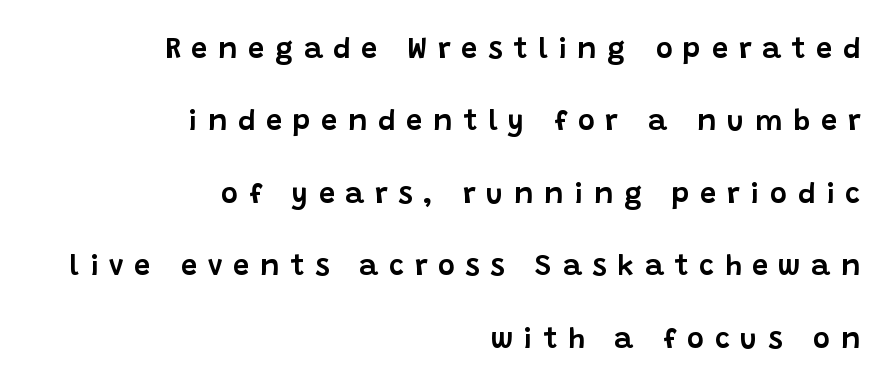
The rendering anchors every line to the right-hand side. Plain, unruled lines of type. Check where the strokes stop: nothing finishes them off — pure sans. Successive baselines arrive slowly, with a big drop between each.
